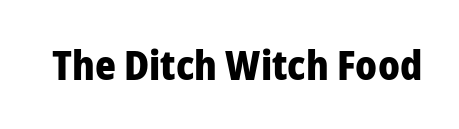
The image shows 40 px heavy sans-serif type, upright; set normal letter spacing, not underlined; low stroke contrast and a medium x-height.
